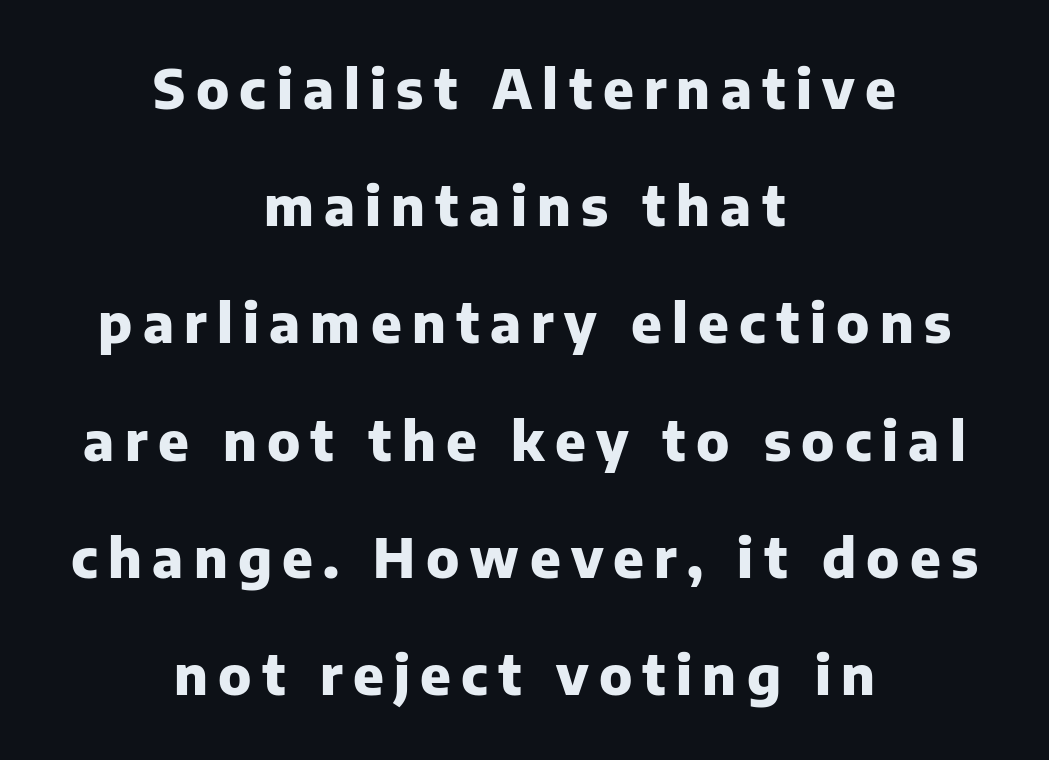
The image shows 54 px heavy sans-serif type, upright; set centered, loose line spacing (2.17x), not underlined; low stroke contrast and a medium x-height.
